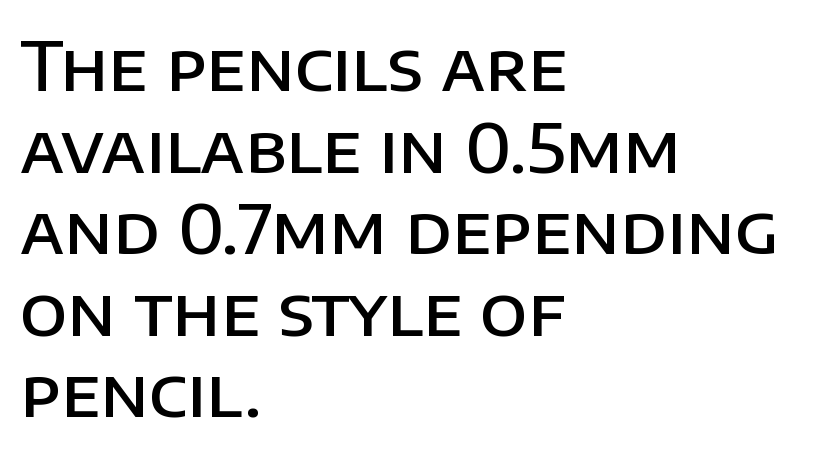
The image shows 68 px semibold sans-serif type, upright; set left-aligned, line spacing 1.2x, normal letter spacing, not underlined; low stroke contrast and a large x-height.
